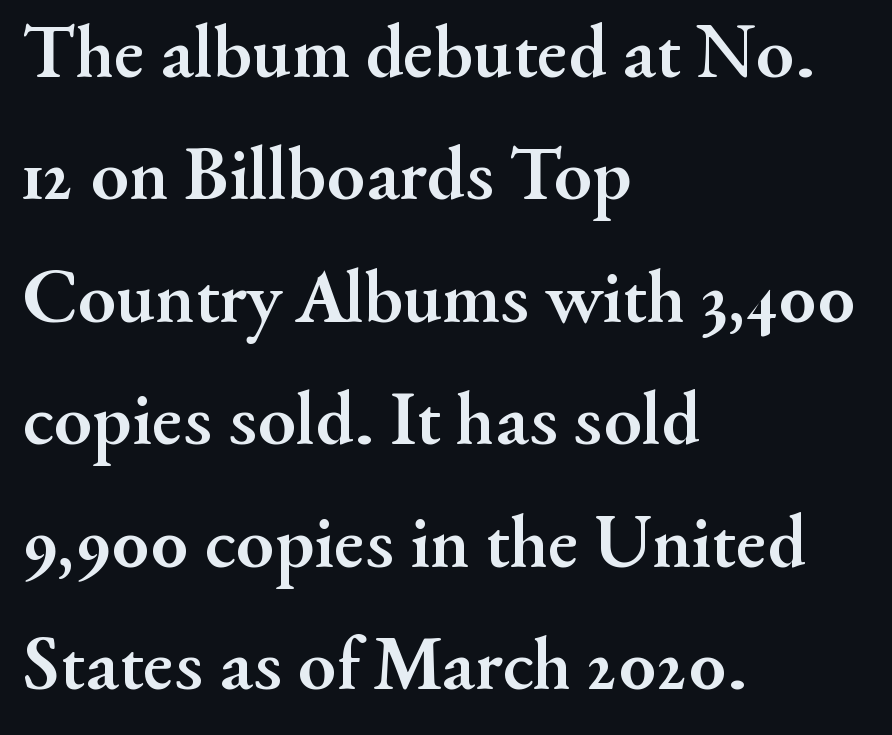
Q: Is the text bold? A: Yes.
Q: Is the text italic (slanted)? A: No, it is upright.
Q: Is the typeface a serif or a sans-serif typeface? A: Serif.
Q: Is the text underlined? A: No.
Q: How is the paragraph aligned? A: Left-aligned.
Q: Is the spacing between letters normal or unusually wide? A: Normal.
Q: Is the spacing between lines tight, normal or loose? A: Normal.
Q: Width (condensed, normal, or wide)? A: Normal.
Q: Stroke contrast? A: Medium.
Q: x-height? A: Small.
Q: Monospaced? A: No.
